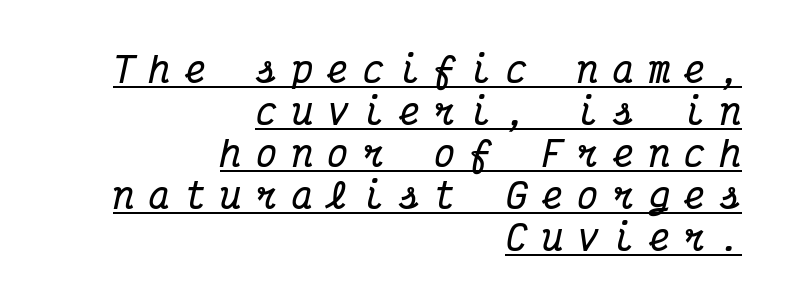
Q: Is the text bold? A: Yes.
Q: Is the text italic (slanted)? A: Yes, it leans right by about 12 degrees.
Q: Is the typeface a serif or a sans-serif typeface? A: Serif.
Q: Is the text underlined? A: Yes.
Q: How is the paragraph aligned? A: Right-aligned.
Q: Is the spacing between letters normal or unusually wide? A: Unusually wide.
Q: Width (condensed, normal, or wide)? A: Condensed.
Q: Stroke contrast? A: Medium.
Q: x-height? A: Medium.
Q: Monospaced? A: Yes.
